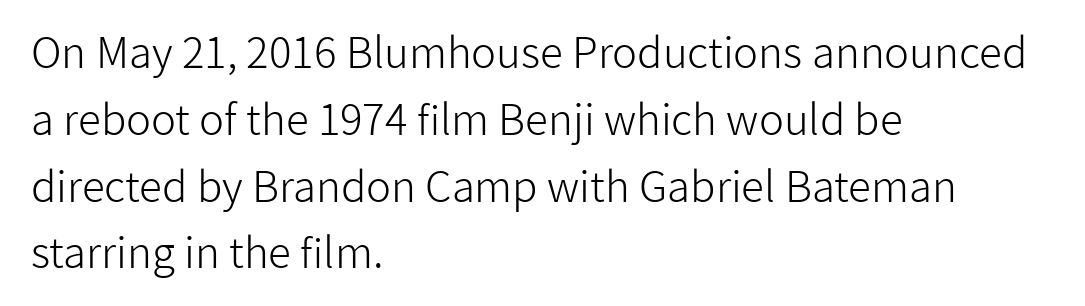
The image shows 42 px light sans-serif type, upright; set left-aligned, normal line spacing (1.59x), normal letter spacing, not underlined; low stroke contrast and a medium x-height.
